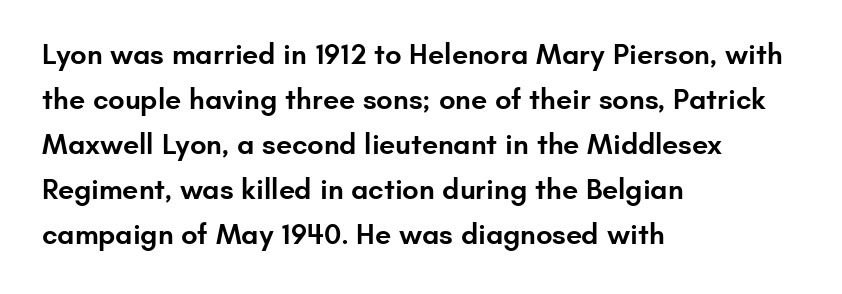
{"serif": "no", "italic": "no", "bold": "semi", "weight": "semibold", "width": "normal", "stroke_contrast": "low", "x_height": "small", "monospaced": "no", "underline": "no", "align": "left", "line_spacing": "normal", "line_spacing_ratio": 1.55, "letter_spacing": "normal", "letter_spacing_em": 0.0, "glyph_px": 29}
